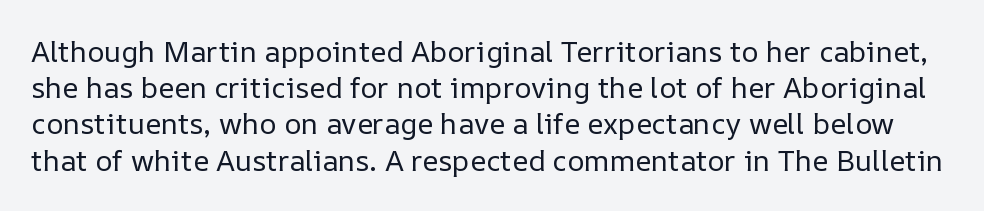
The image shows 29 px regular-weight type, upright; set normal line spacing (1.25x), normal letter spacing, not underlined; low stroke contrast and a medium x-height.
